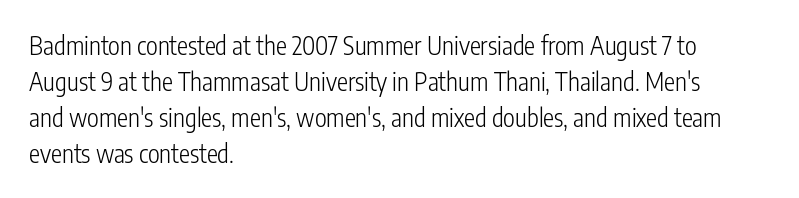
The image shows 25 px text type, upright; set left-aligned, normal line spacing (1.44x), normal letter spacing, not underlined.
